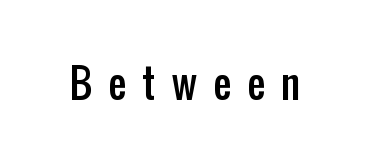
Q: Is the text italic (slanted)? A: No, it is upright.
Q: Is the typeface a serif or a sans-serif typeface? A: Sans-serif.
Q: Is the text underlined? A: No.
Q: Is the spacing between letters normal or unusually wide? A: Unusually wide.
Q: Width (condensed, normal, or wide)? A: Condensed.
Q: Stroke contrast? A: Low.
Q: x-height? A: Medium.
Q: Monospaced? A: No.
